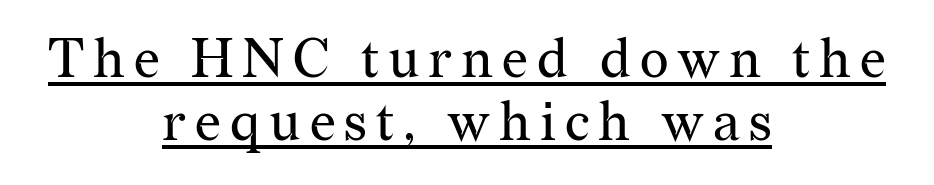
{"serif": "yes", "italic": "no", "bold": "no", "weight": "regular", "width": "normal", "stroke_contrast": "medium", "x_height": "medium", "monospaced": "no", "underline": "yes", "align": "center", "line_spacing": "tight", "line_spacing_ratio": 1.15, "glyph_px": 55}
